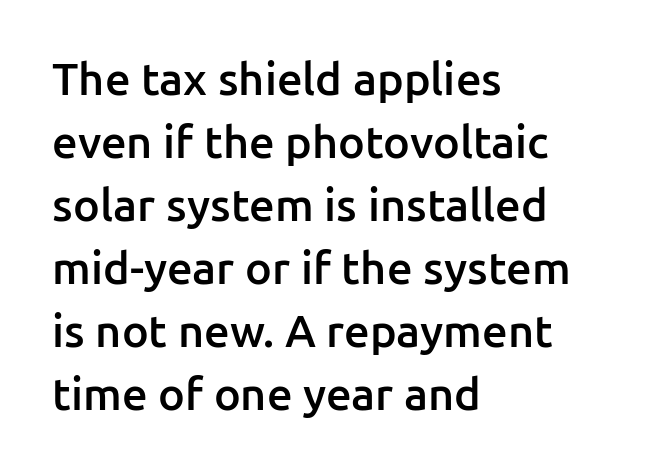
{"serif": "no", "italic": "no", "bold": "semi", "weight": "semibold", "width": "normal", "stroke_contrast": "low", "x_height": "medium", "monospaced": "no", "underline": "no", "align": "left", "line_spacing": "normal", "line_spacing_ratio": 1.4, "letter_spacing": "normal", "letter_spacing_em": 0.0, "glyph_px": 45}
